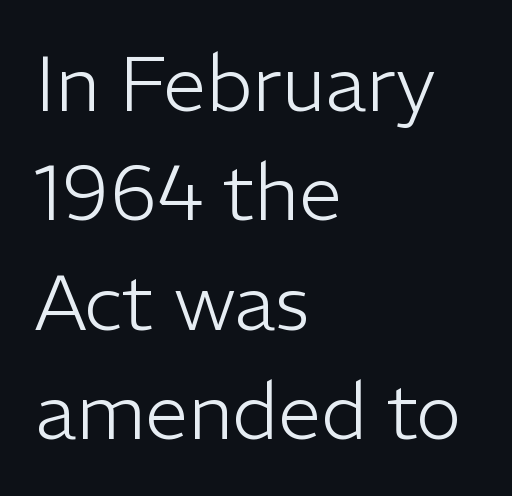
The image shows 77 px light sans-serif type, upright; set left-aligned, normal line spacing (1.42x), normal letter spacing, not underlined; low stroke contrast and a medium x-height.
